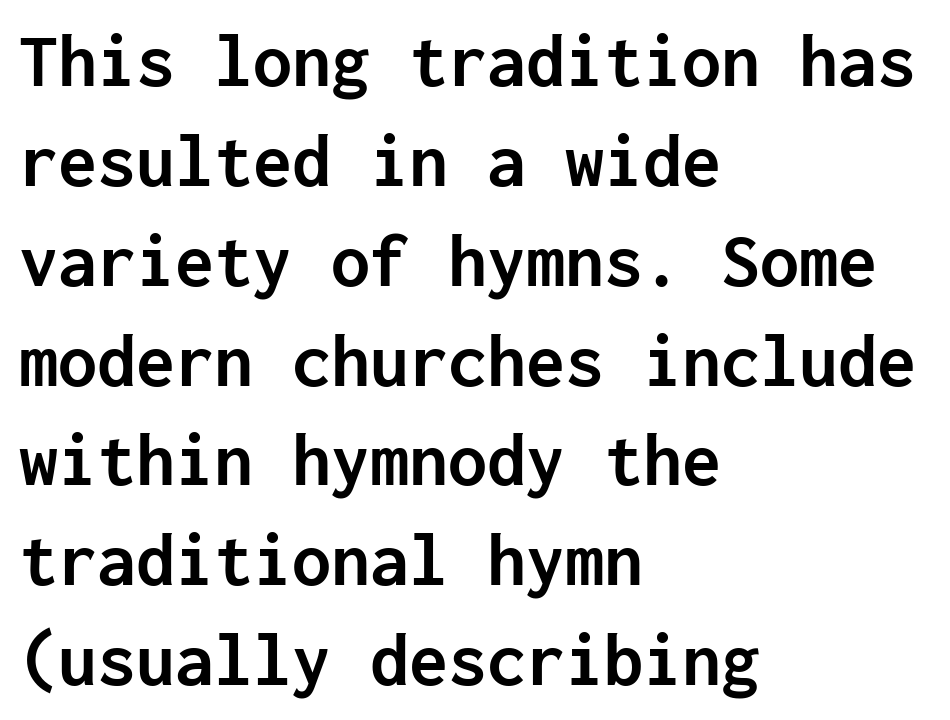
Each letter's strokes conclude bluntly, with no projecting serifs. The letters stand upright; this is a roman face. The glyphs have the mass of a bold cut. The text block is weighted toward the left margin, trailing off unevenly rightward. The rows are spaced the way most documents space them.
